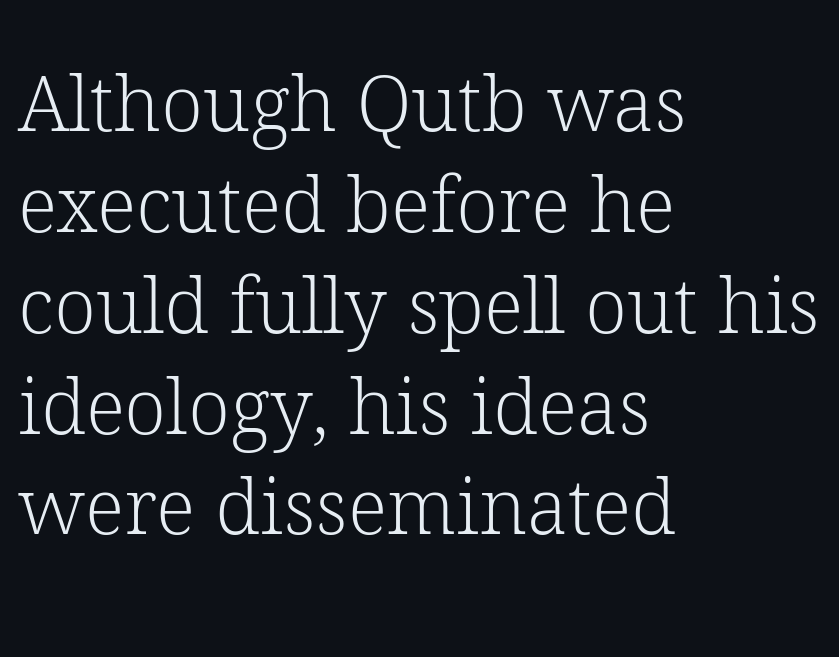
{"serif": "yes", "italic": "no", "bold": "no", "weight": "light", "width": "normal", "stroke_contrast": "low", "x_height": "medium", "monospaced": "no", "underline": "no", "align": "left", "line_spacing": "normal", "line_spacing_ratio": 1.31, "letter_spacing": "normal", "letter_spacing_em": 0.0, "glyph_px": 77}
